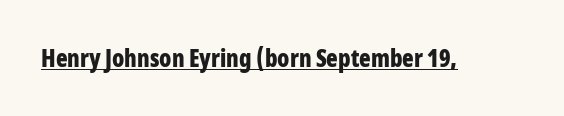
Students, observe the line beneath the letters — that is underlining. Upright lettering throughout. Summary of weight: heavy, a full bold. Here the glyphs are tracked normally, forming tight word shapes.
